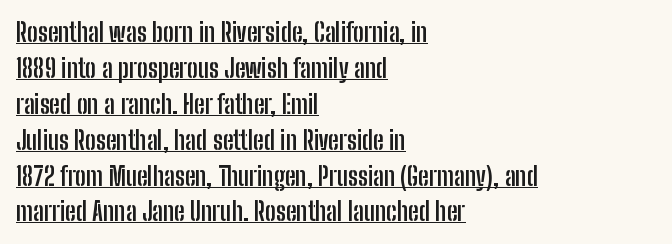
{"italic": "no", "bold": "yes", "underline": "yes", "align": "left", "line_spacing": "normal", "line_spacing_ratio": 1.38, "letter_spacing": "normal", "letter_spacing_em": 0.0, "glyph_px": 26}
